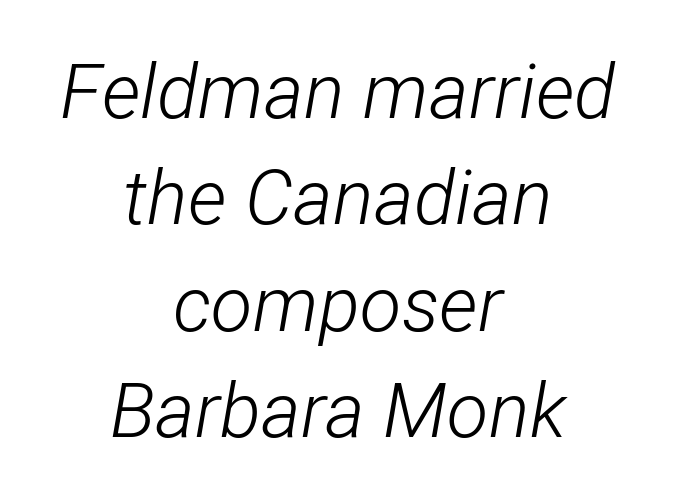
Q: Is the text bold? A: No.
Q: Is the text italic (slanted)? A: Yes, it leans right by about 12 degrees.
Q: Is the text underlined? A: No.
Q: How is the paragraph aligned? A: Centered.
Q: Is the spacing between letters normal or unusually wide? A: Normal.
Q: Is the spacing between lines tight, normal or loose? A: Normal.
Q: Width (condensed, normal, or wide)? A: Condensed.
Q: Stroke contrast? A: Low.
Q: x-height? A: Medium.
Q: Monospaced? A: No.
